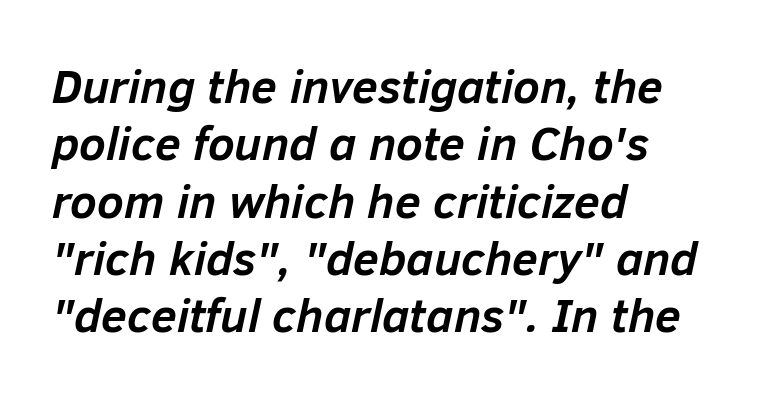
Q: Is the text bold? A: Yes.
Q: Is the text italic (slanted)? A: Yes, it leans right by about 12 degrees.
Q: Is the text underlined? A: No.
Q: How is the paragraph aligned? A: Left-aligned.
Q: Is the spacing between letters normal or unusually wide? A: Normal.
Q: Width (condensed, normal, or wide)? A: Normal.
Q: Stroke contrast? A: Low.
Q: x-height? A: Medium.
Q: Monospaced? A: No.
